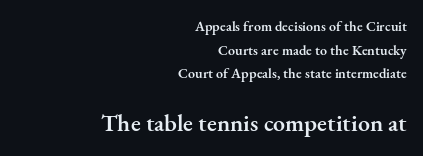
The image shows 24 px text type, upright; set right-aligned, normal line spacing (1.69x), normal letter spacing, not underlined; the second (bottom) block is 1.71x larger.
